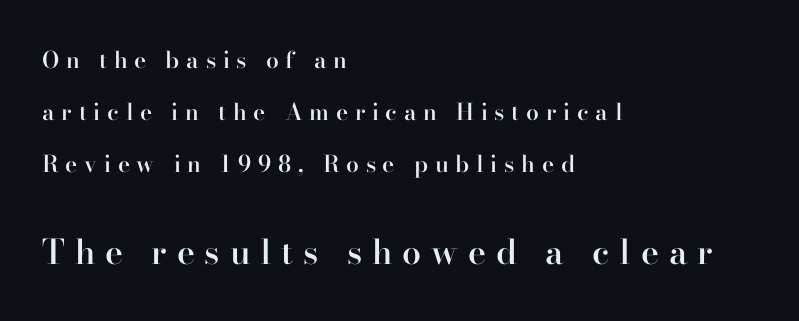
The image shows 34 px semibold serif type, upright; set left-aligned, loose line spacing (2.26x), unusually wide letter spacing (+0.29 em), not underlined; the second (bottom) block is 1.48x larger; high stroke contrast and a small x-height.
